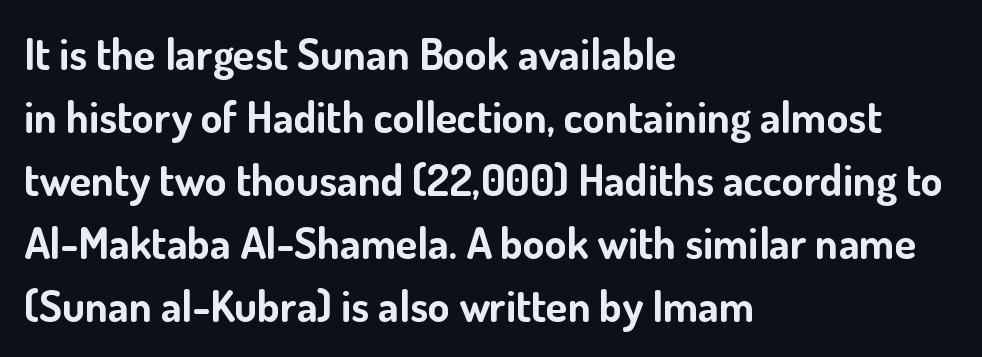
The image shows 44 px bold sans-serif type, upright; set left-aligned, normal line spacing (1.43x), normal letter spacing, not underlined; low stroke contrast and a small x-height.
